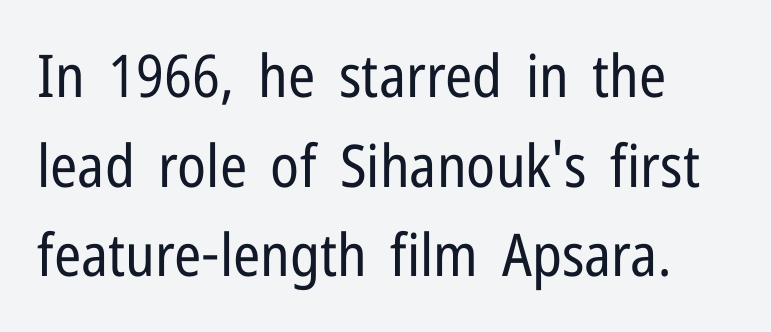
{"serif": "no", "italic": "no", "bold": "no", "weight": "regular", "width": "condensed", "stroke_contrast": "low", "x_height": "medium", "monospaced": "no", "underline": "no", "line_spacing": "normal", "line_spacing_ratio": 1.52, "letter_spacing": "normal", "letter_spacing_em": 0.0, "glyph_px": 59}
